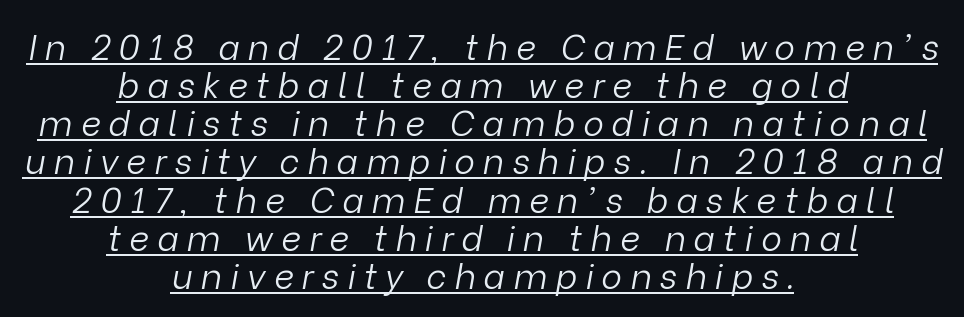
{"italic": "yes", "lean": "right", "slant_degrees": 9, "bold": "no", "weight": "light", "width": "normal", "stroke_contrast": "low", "x_height": "medium", "monospaced": "no", "underline": "yes", "align": "center", "line_spacing": "tight", "line_spacing_ratio": 1.09, "letter_spacing": "wide", "letter_spacing_em": 0.23, "glyph_px": 35}
